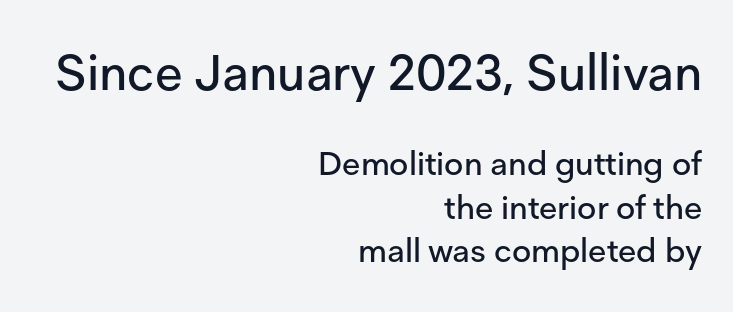
The baseline area is clear. Is there much room between lines? A standard amount, neither cramped nor airy. The axis of the letterforms is exactly vertical. The passage shown has conventional tracking throughout. Reading down the block, your eye finds every line finishing at a fixed right position.
